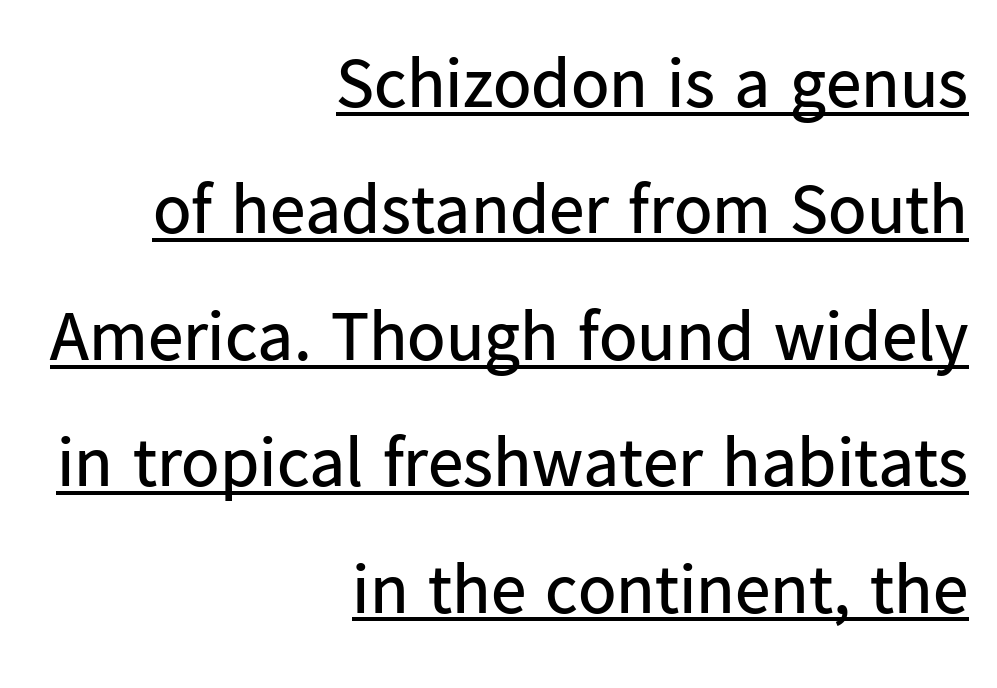
Q: Is the text bold? A: No.
Q: Is the text italic (slanted)? A: No, it is upright.
Q: Is the typeface a serif or a sans-serif typeface? A: Sans-serif.
Q: Is the text underlined? A: Yes.
Q: How is the paragraph aligned? A: Right-aligned.
Q: Is the spacing between letters normal or unusually wide? A: Normal.
Q: Width (condensed, normal, or wide)? A: Normal.
Q: Stroke contrast? A: Low.
Q: x-height? A: Medium.
Q: Monospaced? A: No.
